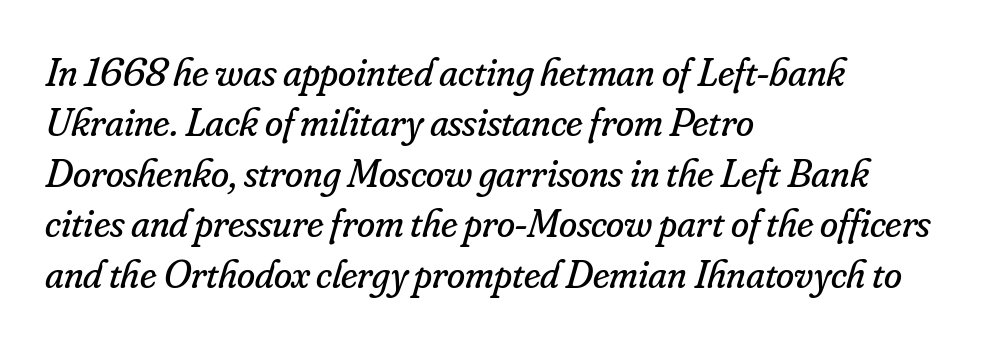
{"serif": "yes", "italic": "yes", "lean": "right", "slant_degrees": 16, "bold": "no", "weight": "regular", "width": "normal", "stroke_contrast": "low", "x_height": "small", "monospaced": "no", "underline": "no", "align": "left", "line_spacing_ratio": 1.23, "letter_spacing": "normal", "letter_spacing_em": 0.0, "glyph_px": 41}
